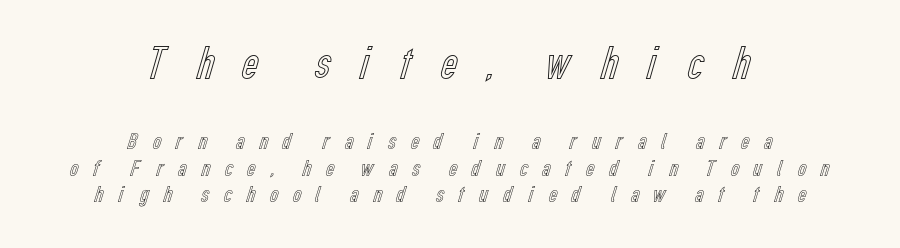
Larger block? The one above; the one below is distinctly smaller. A typesetter would call this proportional, since set widths differ per character. Has an underline been added? It has not.
